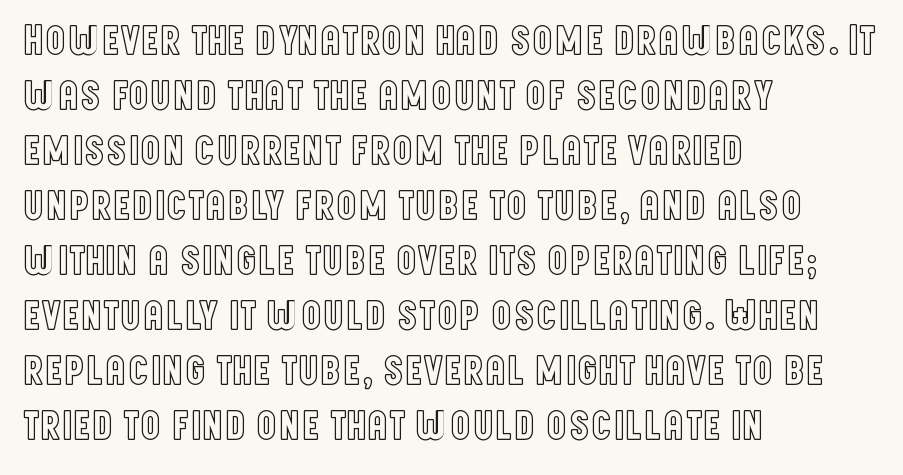
Q: Is the text italic (slanted)? A: No, it is upright.
Q: Is the text underlined? A: No.
Q: How is the paragraph aligned? A: Left-aligned.
Q: Is the spacing between letters normal or unusually wide? A: Normal.
Q: Is the spacing between lines tight, normal or loose? A: Normal.
Q: Width (condensed, normal, or wide)? A: Condensed.
Q: x-height? A: Large.
Q: Monospaced? A: No.
